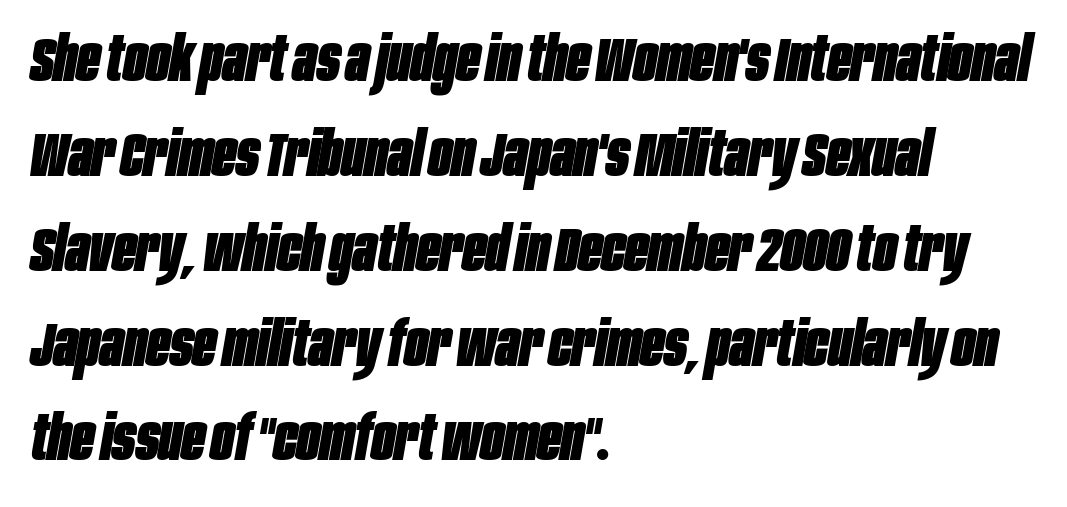
Q: Is the text bold? A: Yes.
Q: Is the text italic (slanted)? A: Yes, it leans right by about 10 degrees.
Q: Is the text underlined? A: No.
Q: How is the paragraph aligned? A: Left-aligned.
Q: Is the spacing between letters normal or unusually wide? A: Normal.
Q: Is the spacing between lines tight, normal or loose? A: Normal.
Q: Width (condensed, normal, or wide)? A: Condensed.
Q: Stroke contrast? A: Low.
Q: x-height? A: Large.
Q: Monospaced? A: No.
